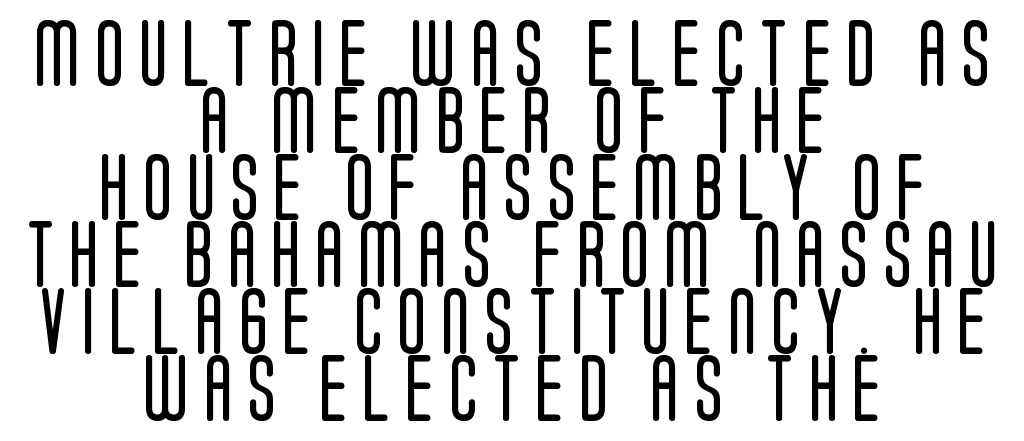
Q: Is the text bold? A: No.
Q: Is the text italic (slanted)? A: No, it is upright.
Q: Is the typeface a serif or a sans-serif typeface? A: Sans-serif.
Q: Is the text underlined? A: No.
Q: How is the paragraph aligned? A: Centered.
Q: Is the spacing between letters normal or unusually wide? A: Unusually wide.
Q: Is the spacing between lines tight, normal or loose? A: Tight.
Q: Width (condensed, normal, or wide)? A: Condensed.
Q: Stroke contrast? A: Low.
Q: x-height? A: Large.
Q: Monospaced? A: No.
